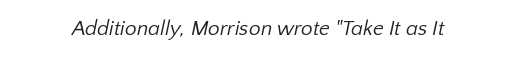
Students, note that the glyphs here touch the page at normal intervals. The typesetting does not lean heavy: it is not bold. Descender tails drop into unmarked territory.
